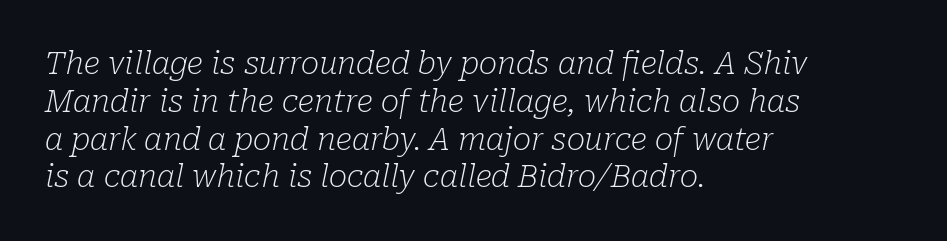
Q: Is the text bold? A: No.
Q: Is the text italic (slanted)? A: Yes, it leans right by about 10 degrees.
Q: Is the typeface a serif or a sans-serif typeface? A: Serif.
Q: Is the text underlined? A: No.
Q: How is the paragraph aligned? A: Left-aligned.
Q: Is the spacing between letters normal or unusually wide? A: Normal.
Q: Width (condensed, normal, or wide)? A: Normal.
Q: Stroke contrast? A: Low.
Q: x-height? A: Medium.
Q: Monospaced? A: No.
